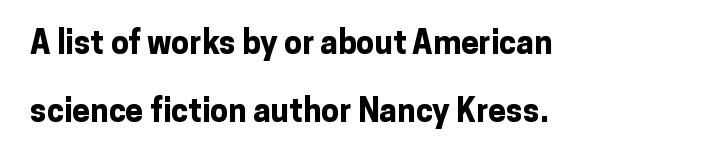
The image shows 32 px bold sans-serif type, upright; set left-aligned, loose line spacing (2.11x), normal letter spacing, not underlined; low stroke contrast and a medium x-height.
